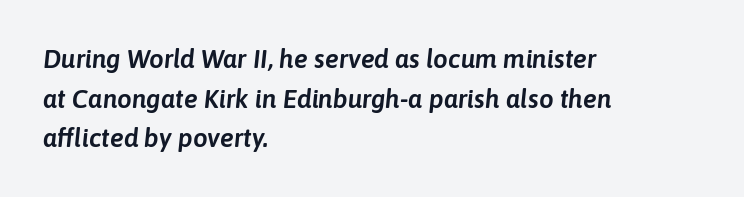
The image shows 26 px text type, italic (leaning right); set left-aligned, normal line spacing (1.52x), normal letter spacing, not underlined.
